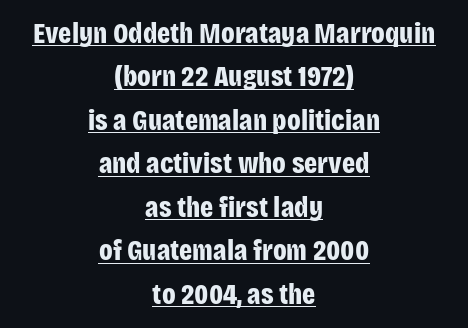
The image shows 29 px bold, condensed sans-serif type, upright; set centered, normal line spacing (1.5x), normal letter spacing, underlined; low stroke contrast and a large x-height.
